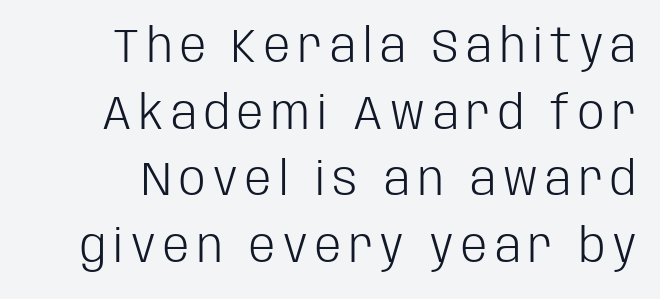
Q: Is the text bold? A: No.
Q: Is the text italic (slanted)? A: No, it is upright.
Q: Is the typeface a serif or a sans-serif typeface? A: Sans-serif.
Q: Is the text underlined? A: No.
Q: Is the spacing between lines tight, normal or loose? A: Normal.
Q: Width (condensed, normal, or wide)? A: Condensed.
Q: Stroke contrast? A: Low.
Q: x-height? A: Large.
Q: Monospaced? A: No.
